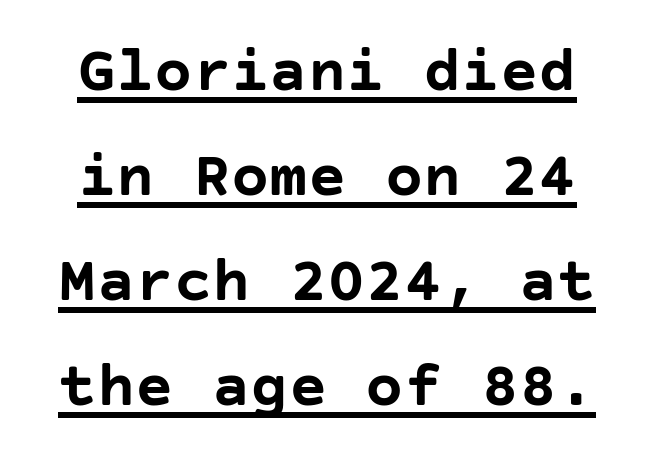
Characters follow at the spacing the type designer built in. Notice how thick the strokes are: this is what a full bold looks like. Letterform terminals end flat and unadorned throughout the passage. A typesetter would mark this as roman, not italic. Emphasis is given by a line drawn under the lettering.
